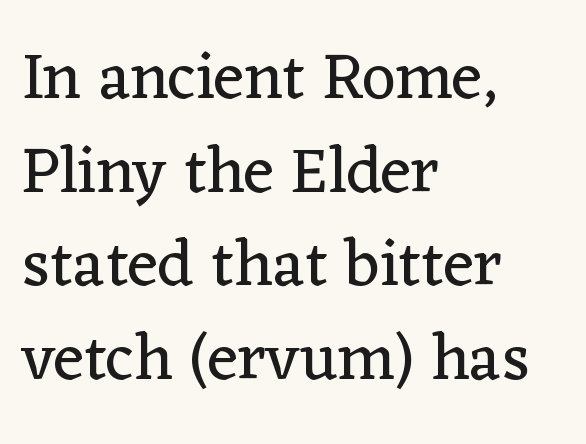
Serifs: yes, visible at the terminals of the letterforms. Is there much room between lines? A standard amount, neither cramped nor airy. Each line starts at the same left margin while the right side varies. Characters remain perfectly vertical along every line.
